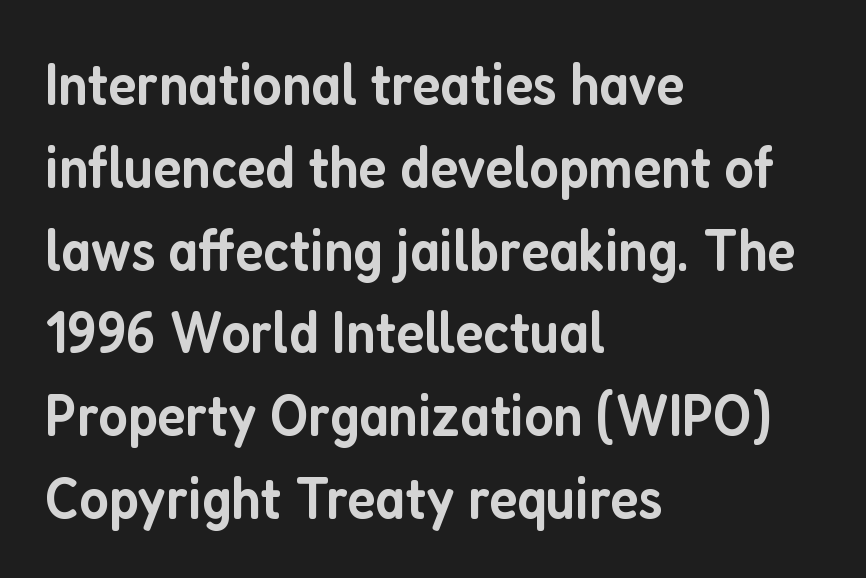
Q: Is the text bold? A: Semi-bold.
Q: Is the text italic (slanted)? A: No, it is upright.
Q: Is the typeface a serif or a sans-serif typeface? A: Sans-serif.
Q: Is the text underlined? A: No.
Q: How is the paragraph aligned? A: Left-aligned.
Q: Is the spacing between letters normal or unusually wide? A: Normal.
Q: Is the spacing between lines tight, normal or loose? A: Normal.
Q: Width (condensed, normal, or wide)? A: Condensed.
Q: Stroke contrast? A: Low.
Q: x-height? A: Medium.
Q: Monospaced? A: No.
